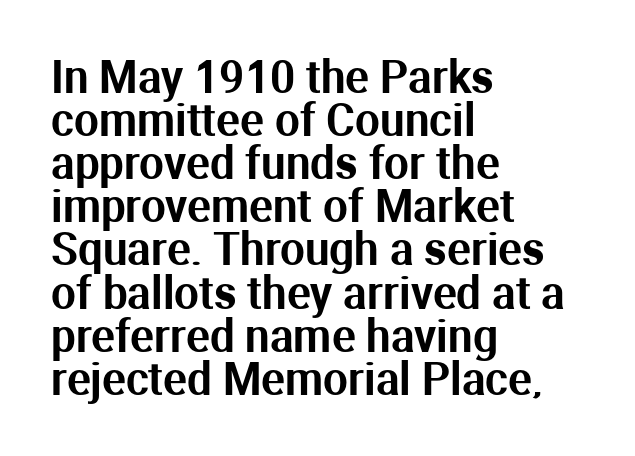
Q: Is the text italic (slanted)? A: No, it is upright.
Q: Is the typeface a serif or a sans-serif typeface? A: Sans-serif.
Q: Is the text underlined? A: No.
Q: How is the paragraph aligned? A: Left-aligned.
Q: Is the spacing between letters normal or unusually wide? A: Normal.
Q: Is the spacing between lines tight, normal or loose? A: Tight.
Q: Width (condensed, normal, or wide)? A: Normal.
Q: Stroke contrast? A: Medium.
Q: x-height? A: Medium.
Q: Monospaced? A: No.
